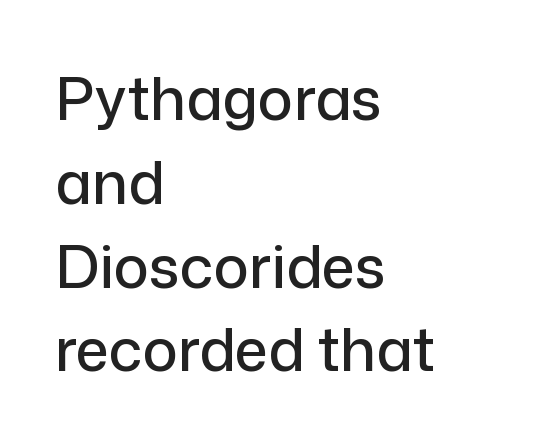
The image shows 59 px sans-serif type, upright; set left-aligned, normal line spacing (1.42x), normal letter spacing, not underlined; low stroke contrast and a medium x-height.
